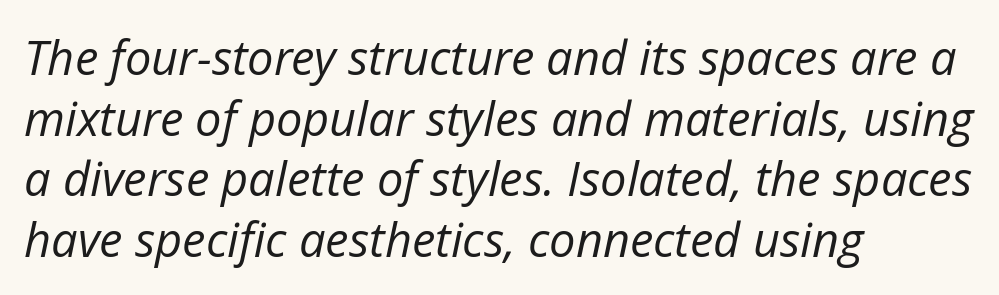
Each line starts at the same left margin while the right side varies. The typeface has the unassuming heft of standard copy or less. The passage shown has conventional tracking throughout. Character widths vary here, with narrow letters taking less room than wide ones.
